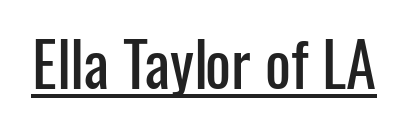
Quick note: underline on. A typesetter would call this zero additional tracking. The letters carry no serifs — their stems end cleanly without finishing strokes. The axis of the letterforms is exactly vertical. Proportional: the letters do not fall into vertical columns.
